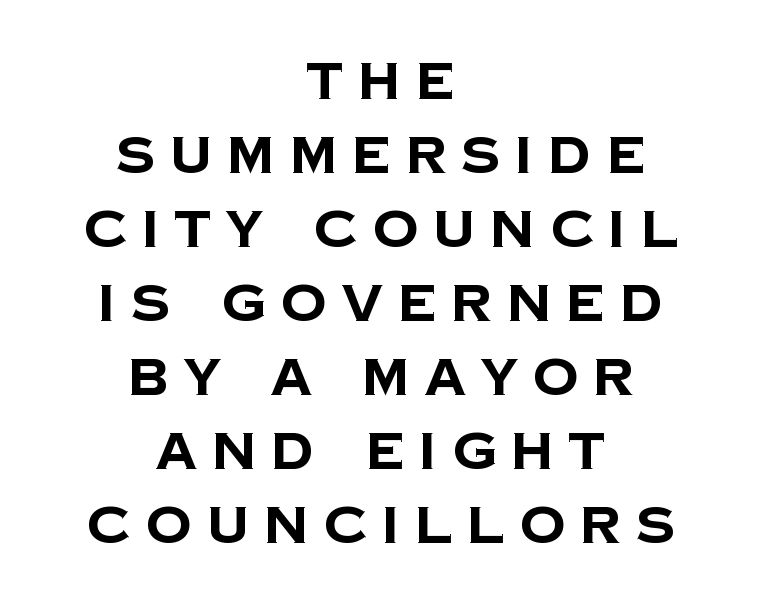
Looks like regular typesetting: each glyph gets only the width it needs. The space between consecutive lines is moderate. Reading down the block, each line starts at a different indent, mirrored at its end. Each letter's strokes conclude bluntly, with no projecting serifs.
